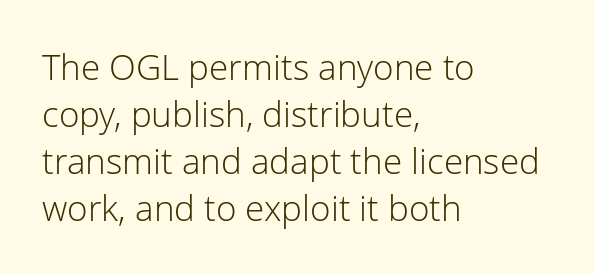
Honestly, the letter spacing is just normal — you wouldn't notice it. These lines are rendered in a variable-pitch font. Counters stay open thanks to moderate or lighter strokes. Plain, unruled lines of type.
